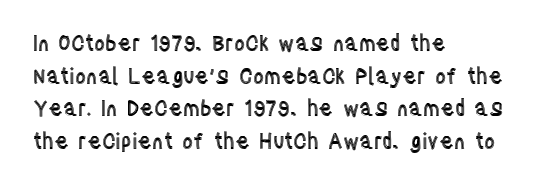
Q: Is the text italic (slanted)? A: No, it is upright.
Q: Is the text underlined? A: No.
Q: How is the paragraph aligned? A: Left-aligned.
Q: Is the spacing between letters normal or unusually wide? A: Normal.
Q: Is the spacing between lines tight, normal or loose? A: Normal.
